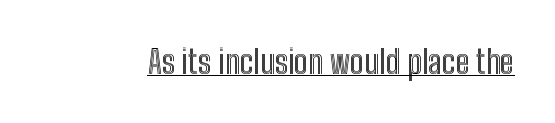
Ascenders rise straight up at ninety degrees. A typographer would call this underscored text. The letters advance in unequal steps, a hallmark of proportional type. Letter spacing: default.
